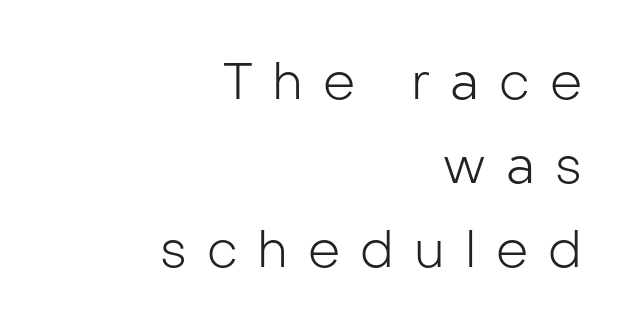
Q: Is the text bold? A: No.
Q: Is the text italic (slanted)? A: No, it is upright.
Q: Is the typeface a serif or a sans-serif typeface? A: Sans-serif.
Q: Is the text underlined? A: No.
Q: How is the paragraph aligned? A: Right-aligned.
Q: Is the spacing between letters normal or unusually wide? A: Unusually wide.
Q: Is the spacing between lines tight, normal or loose? A: Normal.
Q: Width (condensed, normal, or wide)? A: Normal.
Q: Stroke contrast? A: Low.
Q: x-height? A: Medium.
Q: Monospaced? A: No.
